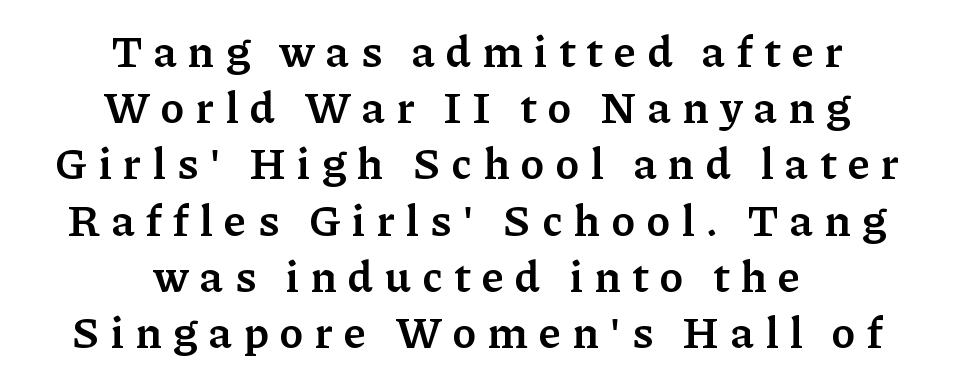
The image shows 45 px semibold serif type, upright; set centered, normal line spacing (1.25x), unusually wide letter spacing (+0.26 em), not underlined; low stroke contrast and a medium x-height.
